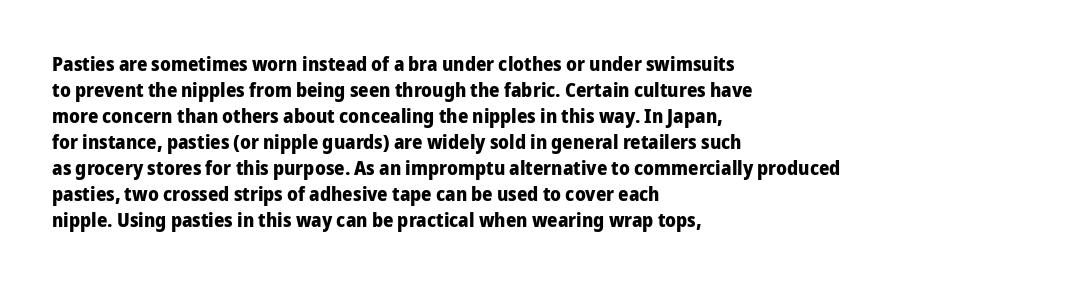
{"italic": "no", "bold": "yes", "underline": "no", "align": "left", "line_spacing": "normal", "line_spacing_ratio": 1.3, "letter_spacing": "normal", "letter_spacing_em": 0.0, "glyph_px": 20}
